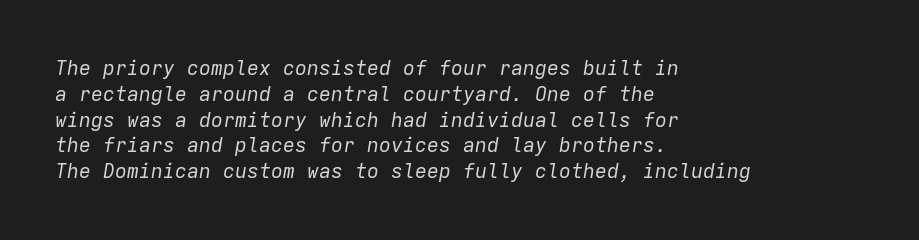
The line texture is even and compact thanks to regular tracking. The typography opts for an oblique posture over an upright one. Weight: regular or lighter. The line-height multiplier appears to be the usual default. The rendering anchors every line to the left-hand side.
